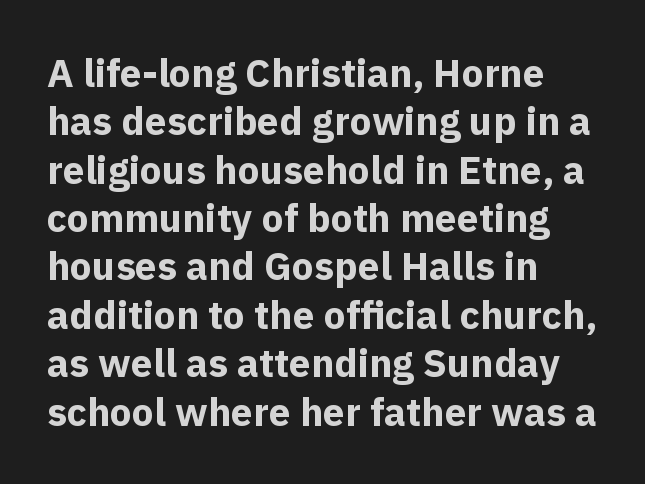
The image shows 39 px bold sans-serif type, upright; set left-aligned, line spacing 1.24x, normal letter spacing, not underlined; a medium x-height.
